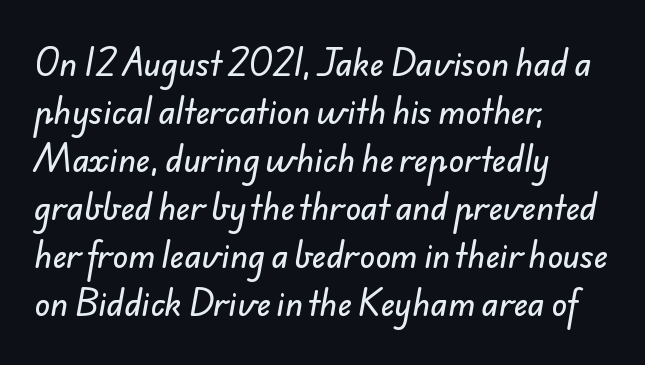
The image shows 32 px sans-serif type; set left-aligned, normal line spacing (1.5x), normal letter spacing, not underlined; low stroke contrast and a small x-height.
